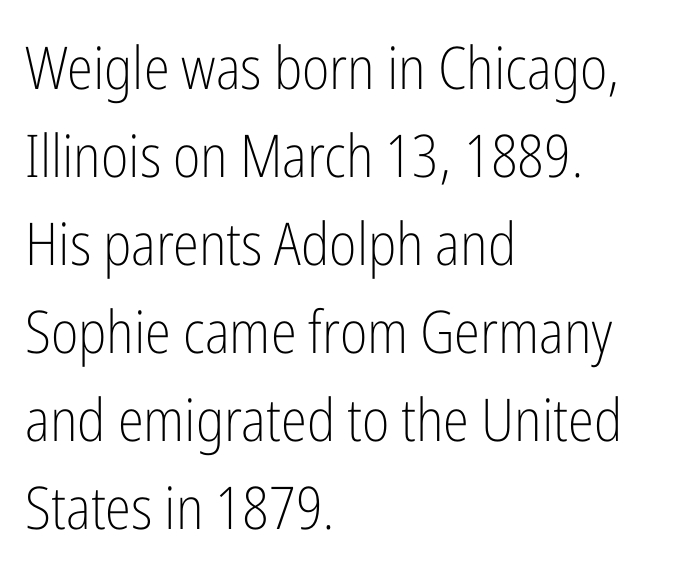
The font family rendered here belongs to the sans-serif group. The letters stand straight up with perfectly vertical stems. Summary of vertical rhythm: regular, with standard interline spacing. Which margin do the lines hug? The left one — the right edge is uneven.
